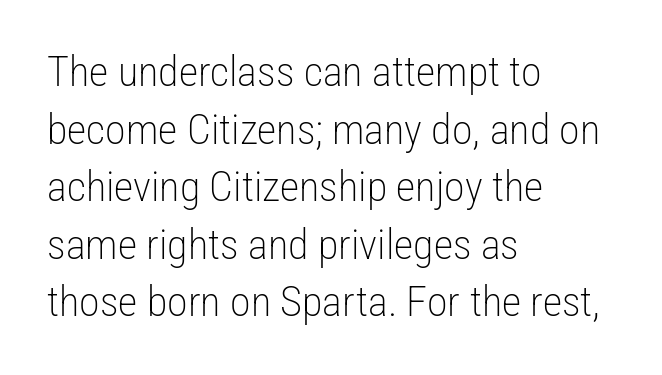
The image shows 42 px light, condensed sans-serif type, upright; set left-aligned, normal line spacing (1.37x), normal letter spacing, not underlined; low stroke contrast and a medium x-height.
